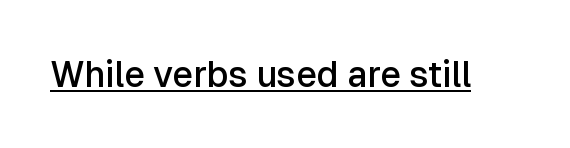
The image shows 36 px semibold sans-serif type, upright; set normal letter spacing, underlined; low stroke contrast and a medium x-height.
